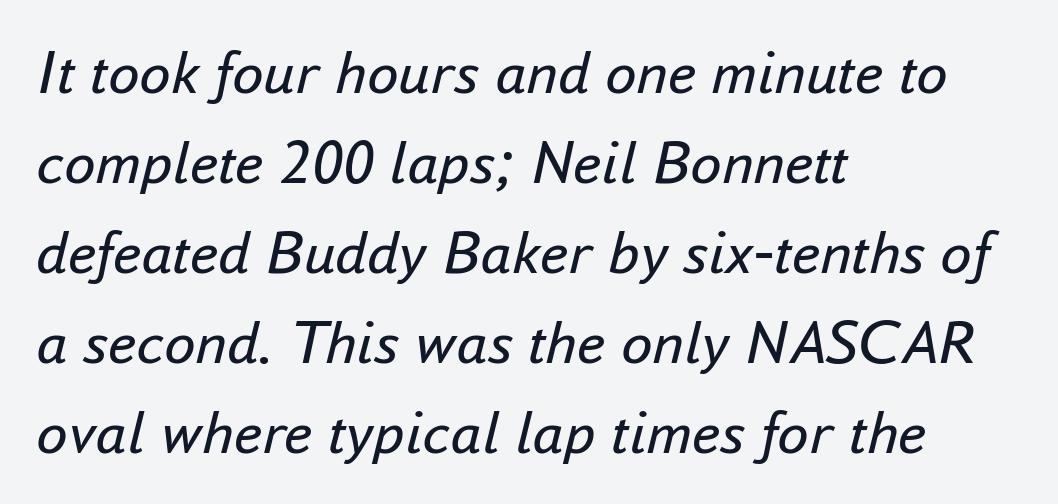
{"italic": "yes", "lean": "right", "slant_degrees": 16, "bold": "no", "weight": "regular", "width": "normal", "stroke_contrast": "low", "x_height": "small", "monospaced": "no", "underline": "no", "align": "left", "line_spacing": "normal", "line_spacing_ratio": 1.43, "letter_spacing": "normal", "letter_spacing_em": 0.0, "glyph_px": 63}
